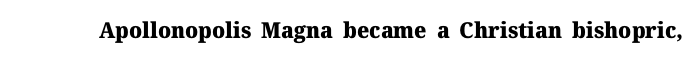
Short note: letters normally spaced. Words float on clear page, feet unadorned. The letters stand upright; this is a roman face. Heavy, bold letterforms.
